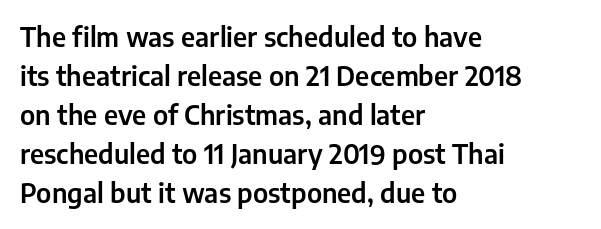
{"italic": "no", "underline": "no", "align": "left", "line_spacing": "normal", "line_spacing_ratio": 1.5, "letter_spacing": "normal", "letter_spacing_em": 0.0, "glyph_px": 26}
